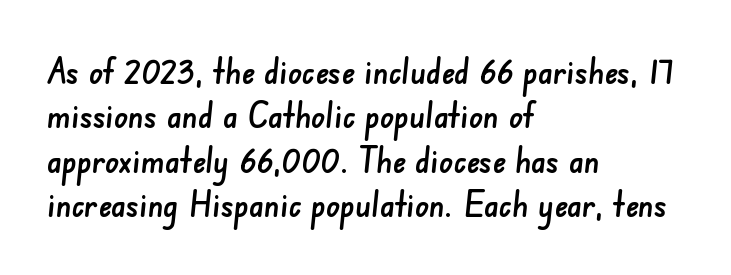
Check where the strokes stop: nothing finishes them off — pure sans. The horizontal fit of the characters is conventional and even. The foot of each line stays bare and open. Notice how the passage keeps a crisp vertical edge on the left only. Note the varied advance widths — an 'i' is clearly narrower than an 'm'. Normally led — the rows are evenly, conventionally spaced.
